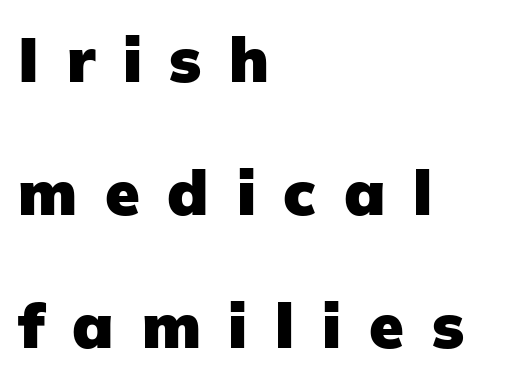
Q: Is the text bold? A: Yes.
Q: Is the text italic (slanted)? A: No, it is upright.
Q: Is the typeface a serif or a sans-serif typeface? A: Sans-serif.
Q: Is the text underlined? A: No.
Q: How is the paragraph aligned? A: Left-aligned.
Q: Is the spacing between letters normal or unusually wide? A: Unusually wide.
Q: Is the spacing between lines tight, normal or loose? A: Loose.
Q: Width (condensed, normal, or wide)? A: Normal.
Q: Stroke contrast? A: Low.
Q: x-height? A: Medium.
Q: Monospaced? A: No.
